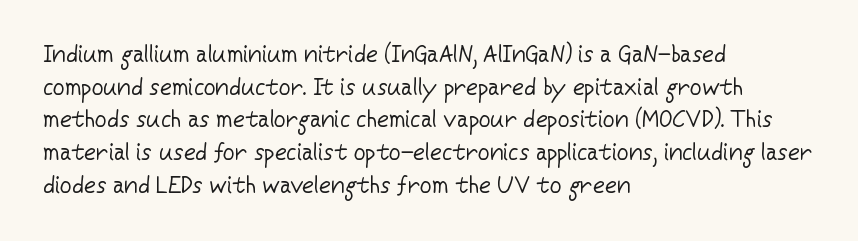
The image shows 23 px text type, upright; set left-aligned, normal line spacing (1.42x), normal letter spacing, not underlined.
